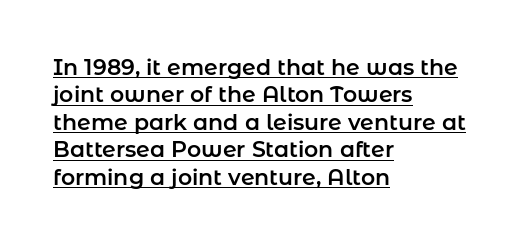
{"italic": "no", "underline": "yes", "align": "left", "line_spacing": "normal", "line_spacing_ratio": 1.25, "letter_spacing": "normal", "letter_spacing_em": 0.0, "glyph_px": 22}
